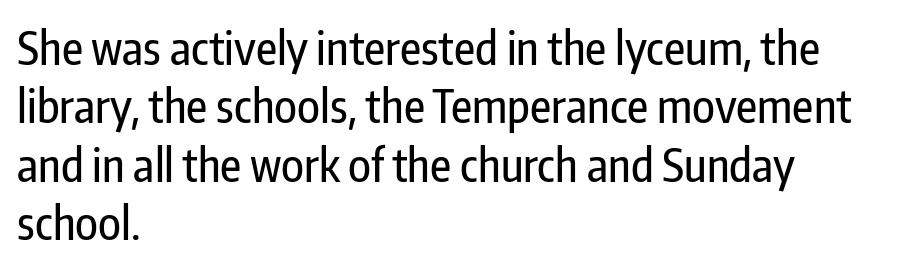
The image shows 46 px condensed sans-serif type, upright; set left-aligned, normal line spacing (1.27x), normal letter spacing, not underlined; low stroke contrast and a medium x-height.
